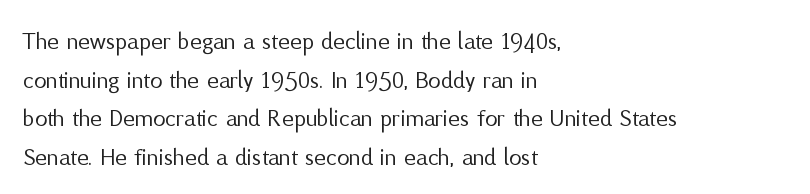
The image shows 25 px text type, upright; set left-aligned, normal line spacing (1.55x), normal letter spacing, not underlined.
